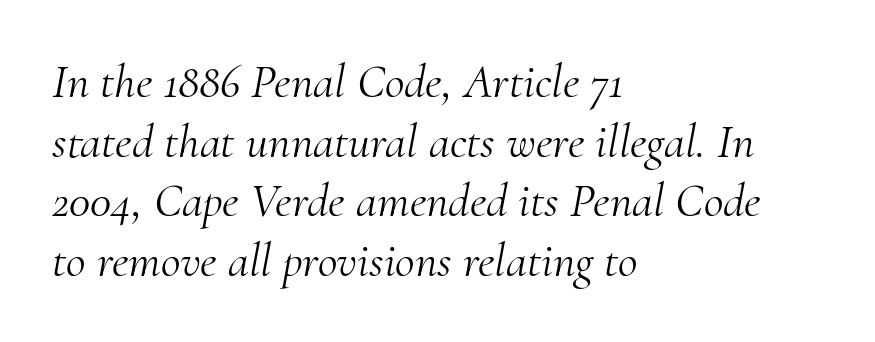
{"serif": "yes", "italic": "yes", "lean": "right", "slant_degrees": 10, "bold": "no", "weight": "light", "width": "normal", "stroke_contrast": "medium", "x_height": "small", "monospaced": "no", "underline": "no", "align": "left", "line_spacing_ratio": 1.24, "letter_spacing": "normal", "letter_spacing_em": 0.0, "glyph_px": 48}
